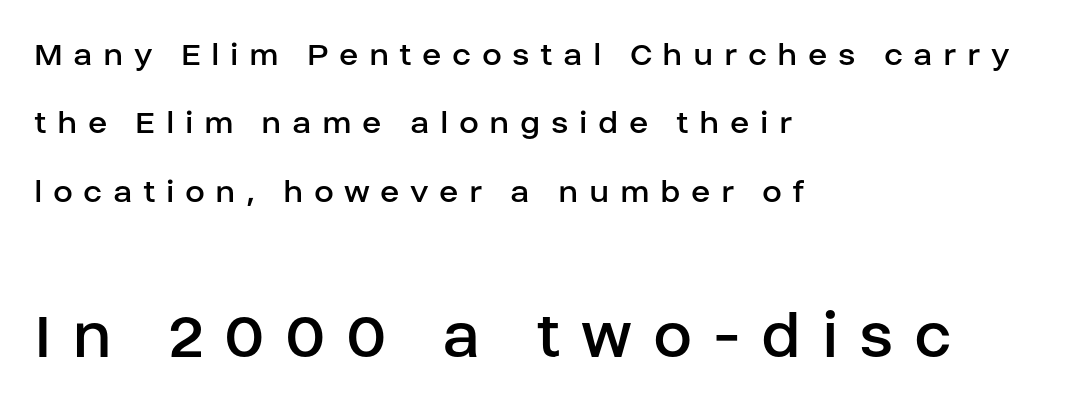
The image shows 71 px regular-weight sans-serif type, upright; set left-aligned, loose line spacing (1.9x), unusually wide letter spacing (+0.29 em), not underlined; the second (bottom) block is 1.97x larger; low stroke contrast and a large x-height.
